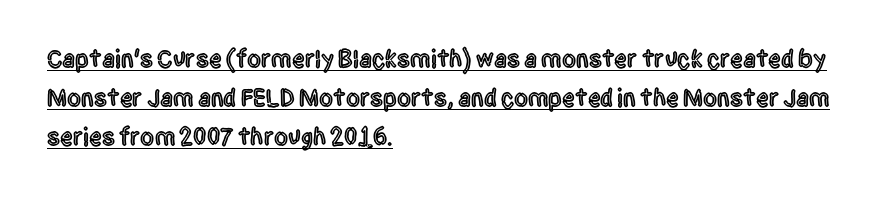
The image shows 25 px text type, upright; set left-aligned, normal line spacing (1.56x), normal letter spacing, underlined.
